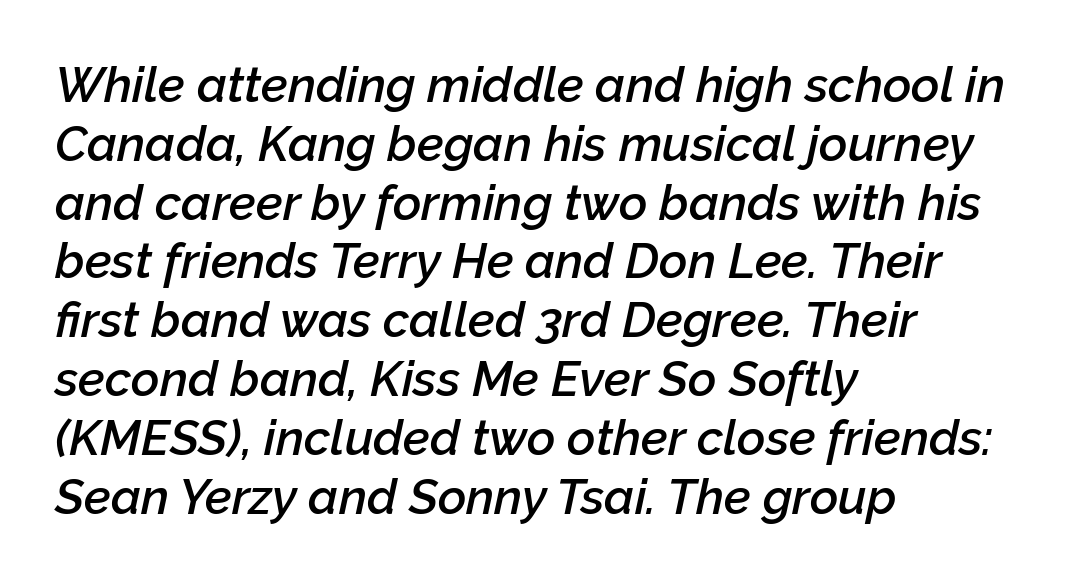
The image shows 49 px semibold type, italic (leaning right); set left-aligned, line spacing 1.2x, normal letter spacing, not underlined; low stroke contrast and a medium x-height.
